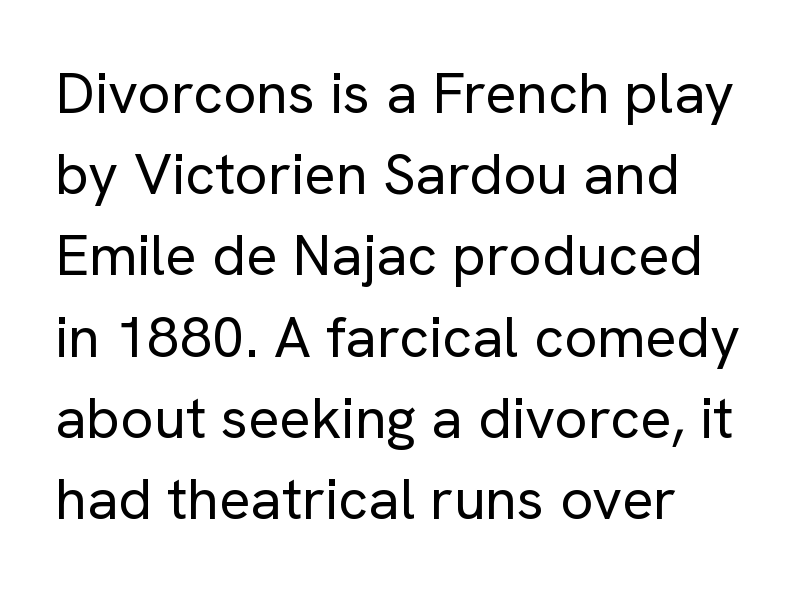
A typesetter would label this face a sans. Every row of glyphs begins at an identical x-position on the left. Character widths vary here, with narrow letters taking less room than wide ones. The weight tops out at a normal text grade. Every stem runs plumb, perpendicular to the baseline.
